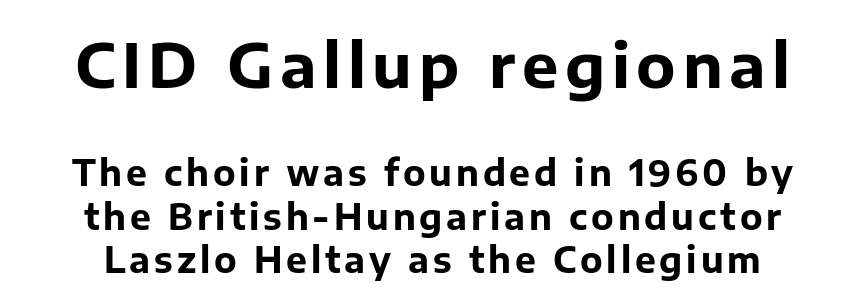
{"serif": "no", "italic": "no", "bold": "yes", "weight": "bold", "width": "normal", "stroke_contrast": "low", "x_height": "medium", "monospaced": "no", "underline": "no", "line_spacing_ratio": 1.24, "larger_block": "first", "size_ratio": 1.74, "glyph_px": 61}
